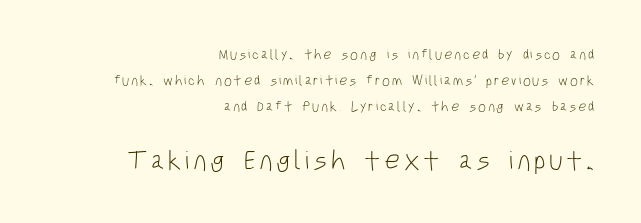
The area under the type is left untouched. Characters remain perfectly vertical along every line. The composition opens small and finishes big. These lines stack with their right ends in a neat column.
